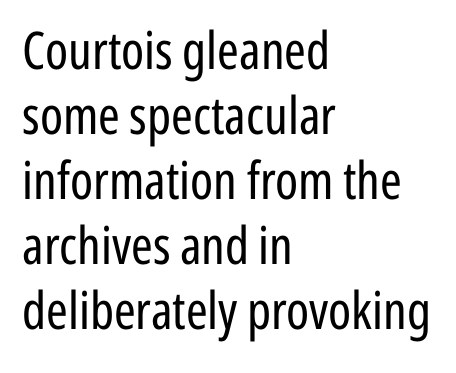
Q: Is the text bold? A: No.
Q: Is the text italic (slanted)? A: No, it is upright.
Q: Is the typeface a serif or a sans-serif typeface? A: Sans-serif.
Q: Is the text underlined? A: No.
Q: How is the paragraph aligned? A: Left-aligned.
Q: Is the spacing between letters normal or unusually wide? A: Normal.
Q: Is the spacing between lines tight, normal or loose? A: Normal.
Q: Width (condensed, normal, or wide)? A: Condensed.
Q: Stroke contrast? A: Low.
Q: x-height? A: Medium.
Q: Monospaced? A: No.
